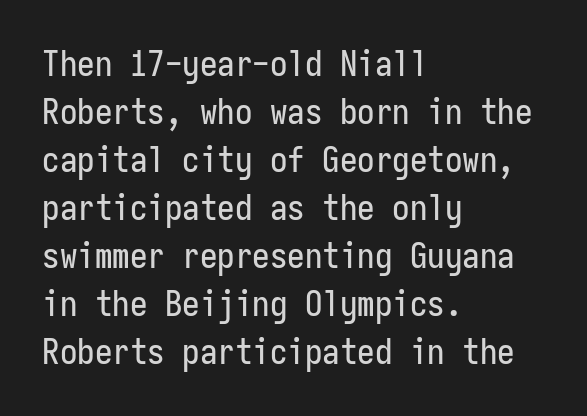
The image shows 35 px condensed sans-serif type, upright, monospaced; set left-aligned, normal line spacing (1.37x), normal letter spacing, not underlined; low stroke contrast and a medium x-height.
